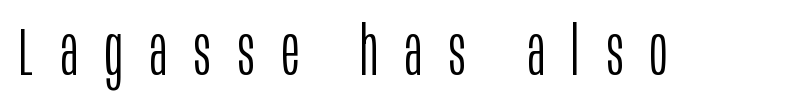
The image shows 68 px light, condensed sans-serif type, upright; set unusually wide letter spacing (+0.39 em), not underlined; low stroke contrast and a large x-height.
